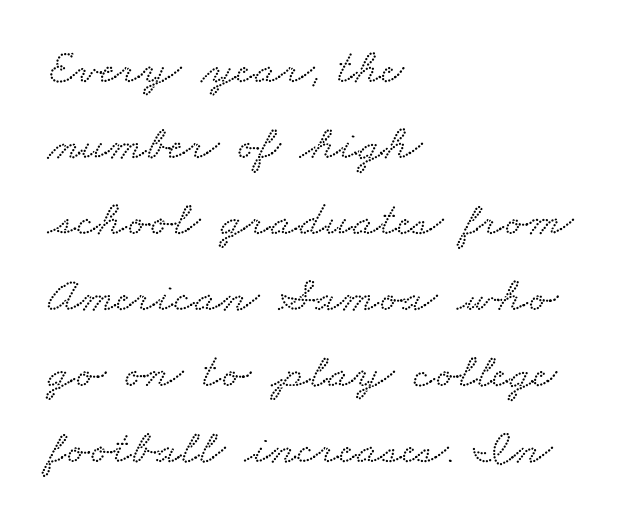
Q: Is the typeface a serif or a sans-serif typeface? A: Serif.
Q: Is the text underlined? A: No.
Q: How is the paragraph aligned? A: Left-aligned.
Q: Is the spacing between letters normal or unusually wide? A: Normal.
Q: Is the spacing between lines tight, normal or loose? A: Normal.
Q: Width (condensed, normal, or wide)? A: Wide.
Q: Stroke contrast? A: Low.
Q: x-height? A: Small.
Q: Monospaced? A: No.
